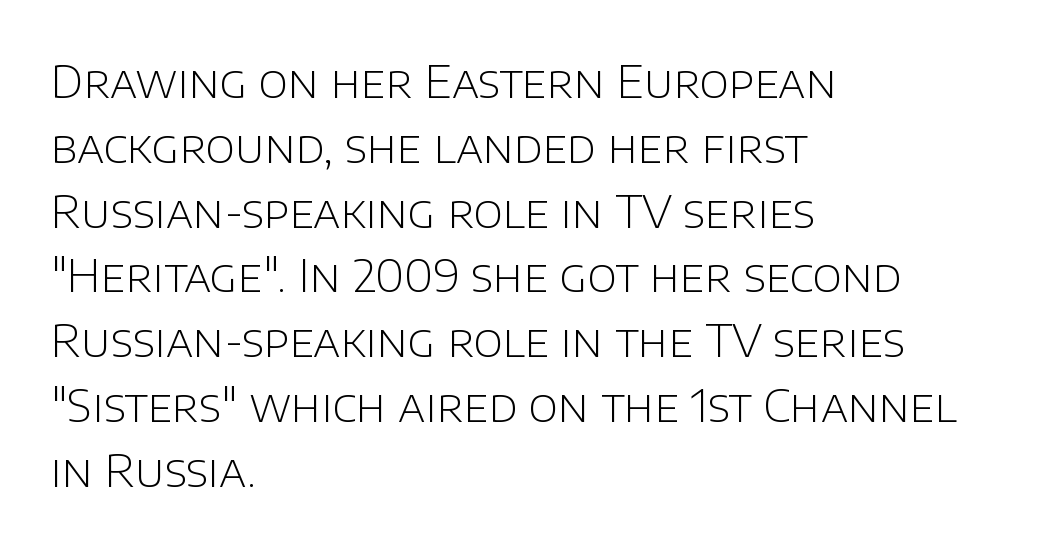
Q: Is the text bold? A: No.
Q: Is the text italic (slanted)? A: No, it is upright.
Q: Is the typeface a serif or a sans-serif typeface? A: Sans-serif.
Q: Is the text underlined? A: No.
Q: How is the paragraph aligned? A: Left-aligned.
Q: Is the spacing between letters normal or unusually wide? A: Normal.
Q: Is the spacing between lines tight, normal or loose? A: Normal.
Q: Width (condensed, normal, or wide)? A: Normal.
Q: Stroke contrast? A: Low.
Q: x-height? A: Large.
Q: Monospaced? A: No.
